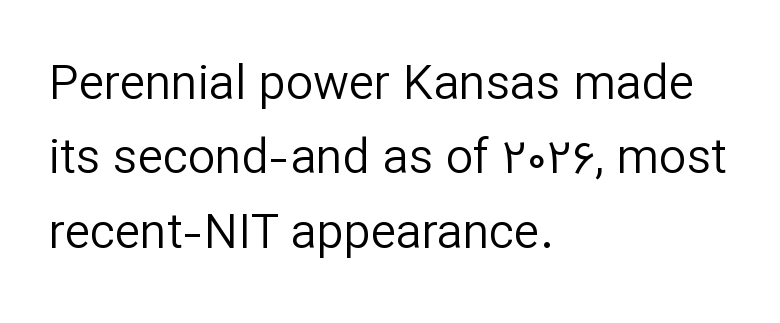
{"serif": "no", "italic": "no", "bold": "no", "weight": "regular", "width": "normal", "stroke_contrast": "low", "x_height": "medium", "monospaced": "no", "underline": "no", "align": "left", "line_spacing": "normal", "line_spacing_ratio": 1.55, "letter_spacing": "normal", "letter_spacing_em": 0.0, "glyph_px": 48}
